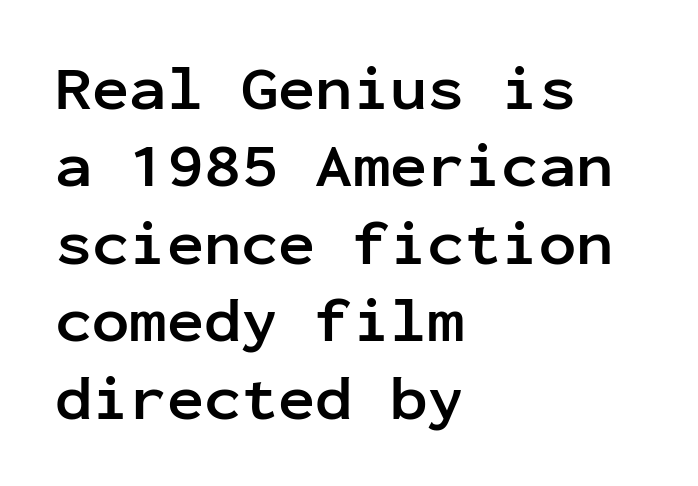
{"serif": "no", "italic": "no", "bold": "yes", "weight": "semibold", "width": "normal", "stroke_contrast": "low", "x_height": "medium", "monospaced": "yes", "underline": "no", "align": "left", "line_spacing": "normal", "line_spacing_ratio": 1.25, "letter_spacing": "normal", "letter_spacing_em": 0.0, "glyph_px": 62}
